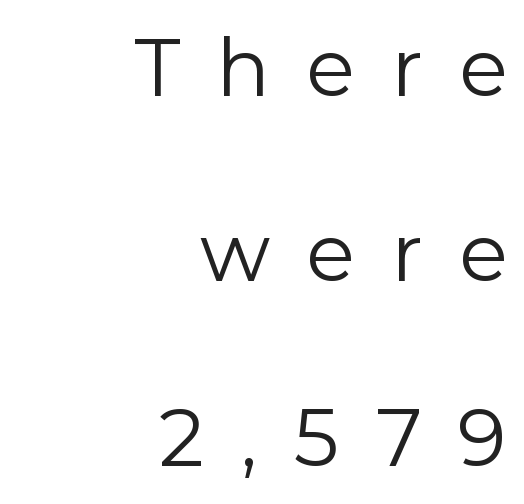
The passage shown is not bold in any degree. Notice the wide empty band between every row — that's loose leading. Serif or sans? Sans — the stroke terminals are bare. This sample uses an upright cut, with every glyph sitting square on the baseline.
